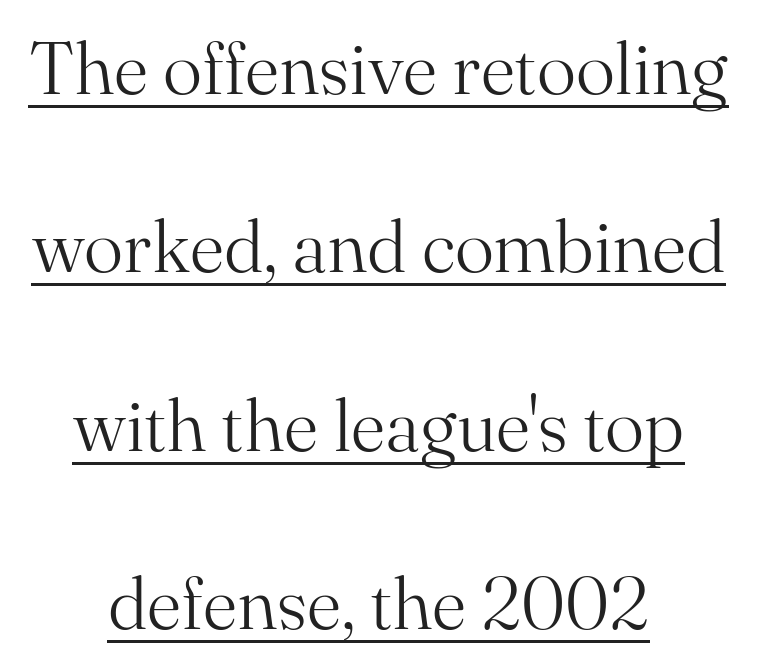
Q: Is the text bold? A: No.
Q: Is the text italic (slanted)? A: No, it is upright.
Q: Is the typeface a serif or a sans-serif typeface? A: Serif.
Q: Is the text underlined? A: Yes.
Q: How is the paragraph aligned? A: Centered.
Q: Is the spacing between letters normal or unusually wide? A: Normal.
Q: Is the spacing between lines tight, normal or loose? A: Loose.
Q: Width (condensed, normal, or wide)? A: Normal.
Q: Stroke contrast? A: Medium.
Q: x-height? A: Small.
Q: Monospaced? A: No.
